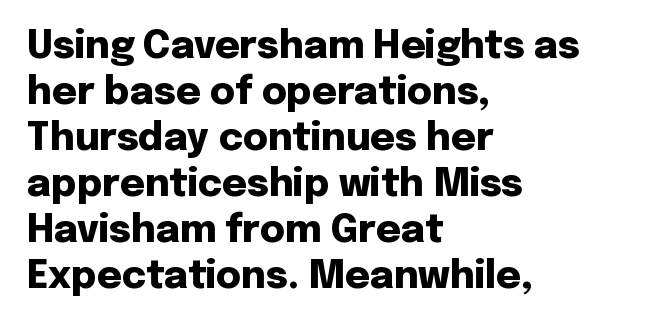
The image shows 38 px heavy sans-serif type, upright; set left-aligned, line spacing 1.21x, normal letter spacing, not underlined; low stroke contrast and a medium x-height.
